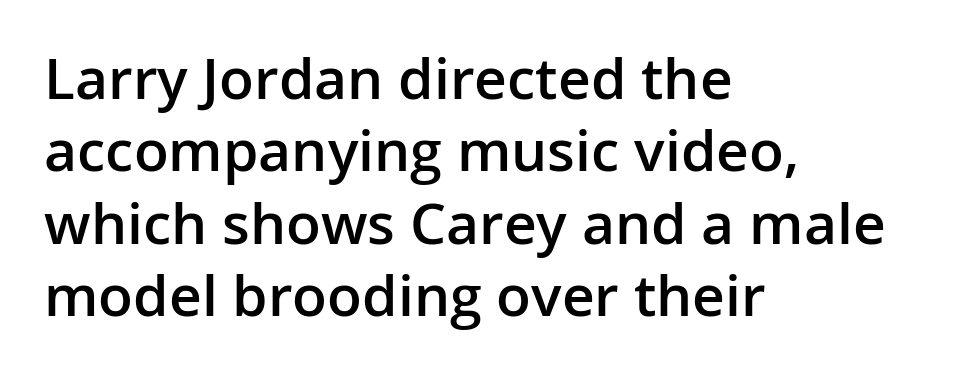
The image shows 57 px semibold sans-serif type, upright; set left-aligned, normal line spacing (1.27x), normal letter spacing, not underlined; low stroke contrast and a medium x-height.
